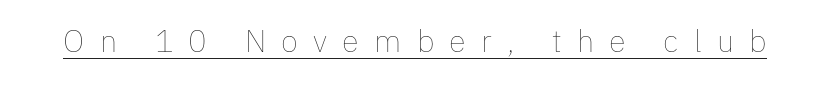
The image shows 31 px thin type, upright; set unusually wide letter spacing (+0.49 em), underlined; low stroke contrast and a medium x-height.
